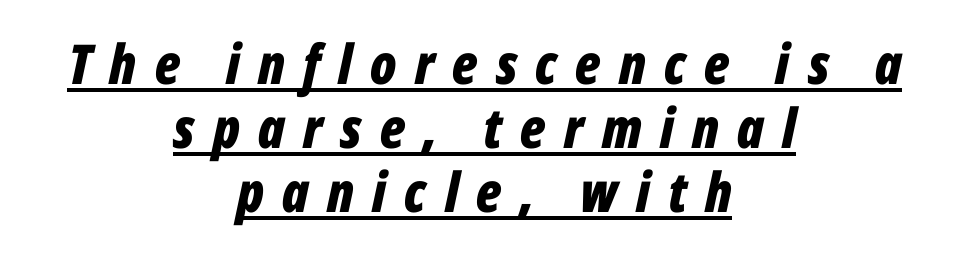
Q: Is the text bold? A: Yes.
Q: Is the text italic (slanted)? A: Yes, it leans right by about 12 degrees.
Q: Is the text underlined? A: Yes.
Q: How is the paragraph aligned? A: Centered.
Q: Is the spacing between letters normal or unusually wide? A: Unusually wide.
Q: Width (condensed, normal, or wide)? A: Condensed.
Q: Stroke contrast? A: Low.
Q: x-height? A: Medium.
Q: Monospaced? A: No.
